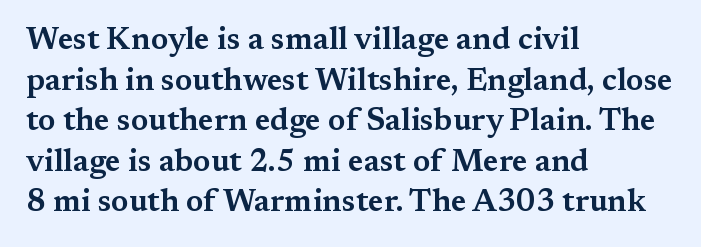
The image shows 31 px wide serif type, upright; set left-aligned, normal line spacing (1.31x), normal letter spacing, not underlined; medium stroke contrast and a medium x-height.
